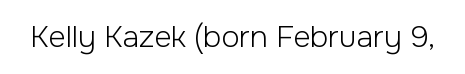
The image shows 30 px light sans-serif type, upright; set normal letter spacing, not underlined; low stroke contrast and a medium x-height.
